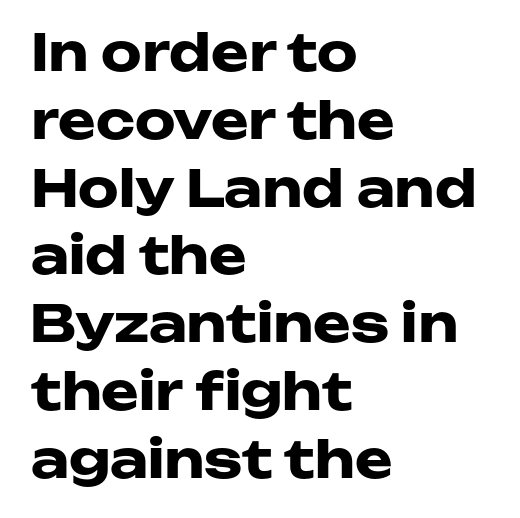
{"serif": "no", "italic": "no", "bold": "yes", "weight": "heavy", "width": "wide", "stroke_contrast": "low", "x_height": "medium", "monospaced": "no", "underline": "no", "align": "left", "line_spacing": "normal", "line_spacing_ratio": 1.33, "letter_spacing": "normal", "letter_spacing_em": 0.0, "glyph_px": 51}
